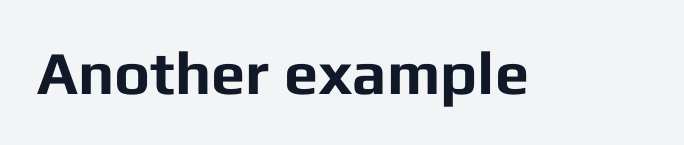
Q: Is the text bold? A: Yes.
Q: Is the text italic (slanted)? A: No, it is upright.
Q: Is the typeface a serif or a sans-serif typeface? A: Sans-serif.
Q: Is the text underlined? A: No.
Q: Is the spacing between letters normal or unusually wide? A: Normal.
Q: Width (condensed, normal, or wide)? A: Normal.
Q: Stroke contrast? A: Low.
Q: x-height? A: Medium.
Q: Monospaced? A: No.
